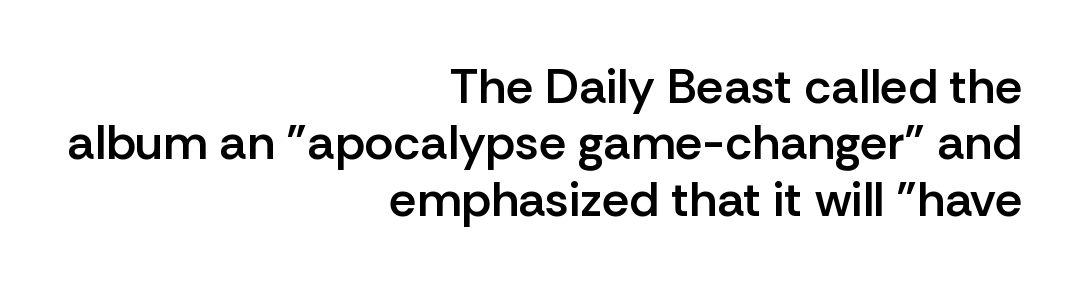
{"serif": "no", "italic": "no", "bold": "semi", "weight": "semibold", "width": "normal", "stroke_contrast": "low", "x_height": "medium", "monospaced": "no", "underline": "no", "align": "right", "line_spacing": "tight", "line_spacing_ratio": 1.15, "letter_spacing": "normal", "letter_spacing_em": 0.0, "glyph_px": 49}
